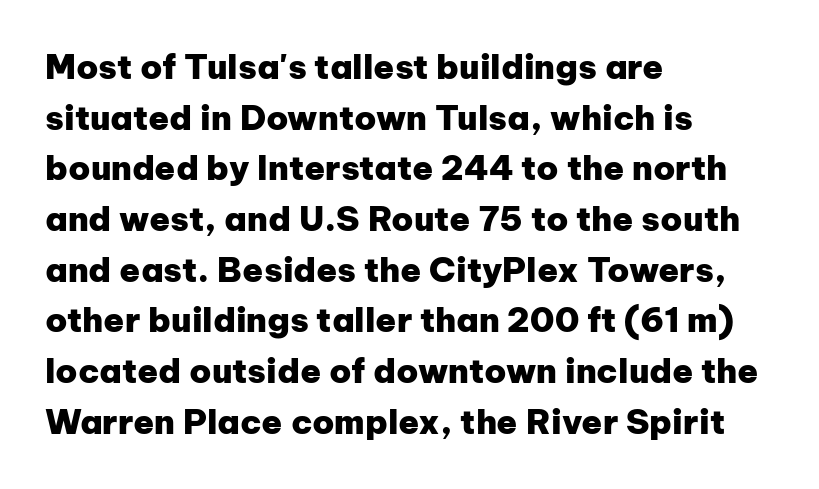
Q: Is the text bold? A: Yes.
Q: Is the text italic (slanted)? A: No, it is upright.
Q: Is the typeface a serif or a sans-serif typeface? A: Sans-serif.
Q: Is the text underlined? A: No.
Q: How is the paragraph aligned? A: Left-aligned.
Q: Is the spacing between letters normal or unusually wide? A: Normal.
Q: Is the spacing between lines tight, normal or loose? A: Normal.
Q: Width (condensed, normal, or wide)? A: Normal.
Q: Stroke contrast? A: Low.
Q: x-height? A: Medium.
Q: Monospaced? A: No.
